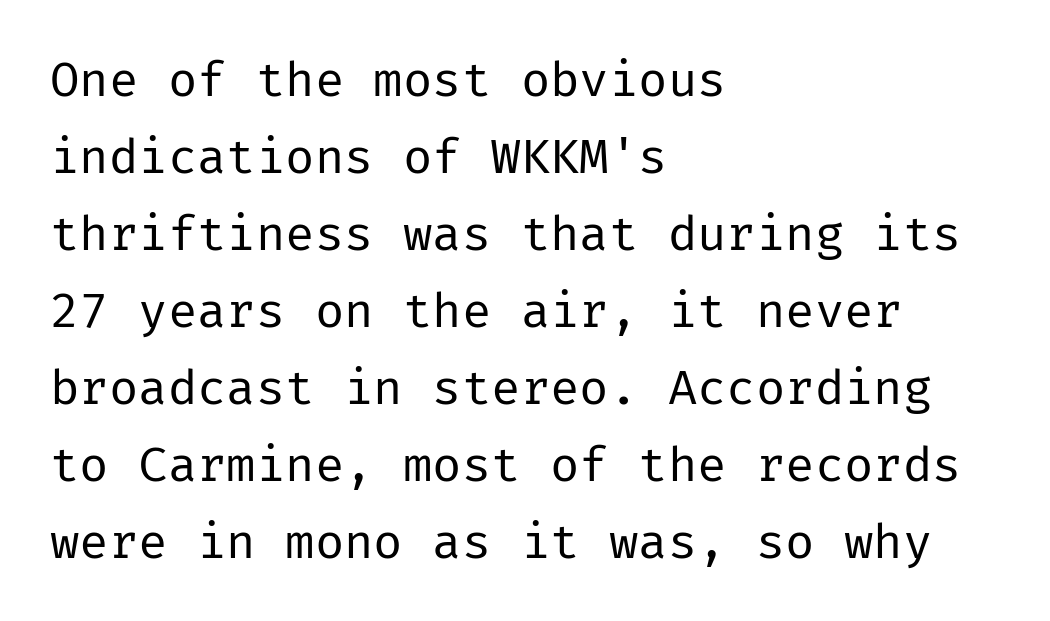
{"serif": "no", "italic": "no", "bold": "no", "weight": "regular", "width": "normal", "stroke_contrast": "low", "x_height": "medium", "underline": "no", "align": "left", "line_spacing": "normal", "line_spacing_ratio": 1.57, "letter_spacing": "normal", "letter_spacing_em": 0.0, "glyph_px": 49}
